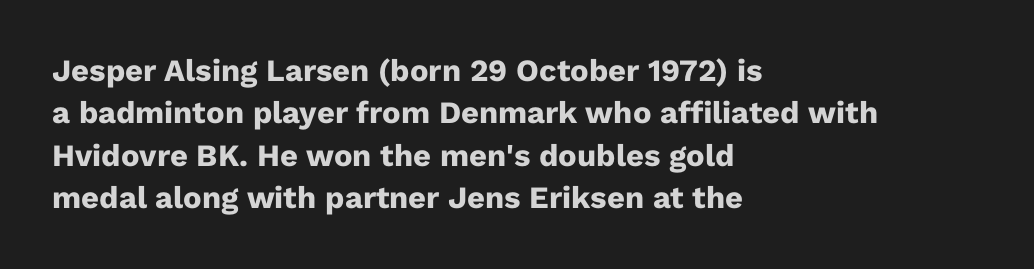
{"serif": "no", "italic": "no", "bold": "yes", "weight": "heavy", "width": "normal", "stroke_contrast": "low", "x_height": "medium", "monospaced": "no", "underline": "no", "align": "left", "line_spacing": "normal", "line_spacing_ratio": 1.37, "letter_spacing": "normal", "letter_spacing_em": 0.0, "glyph_px": 31}
